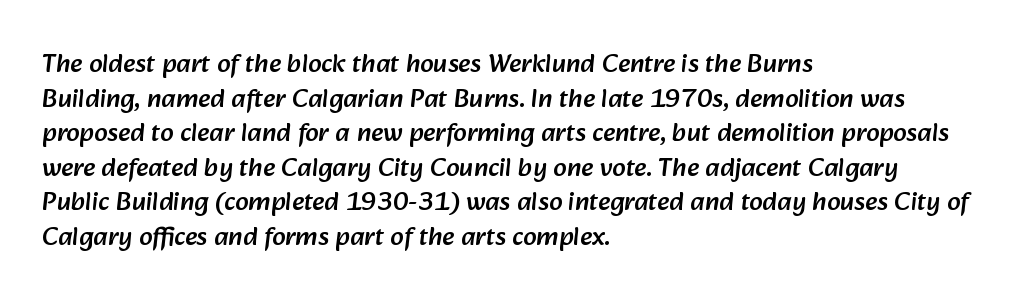
Q: Is the text underlined? A: No.
Q: How is the paragraph aligned? A: Left-aligned.
Q: Is the spacing between letters normal or unusually wide? A: Normal.
Q: Is the spacing between lines tight, normal or loose? A: Normal.
